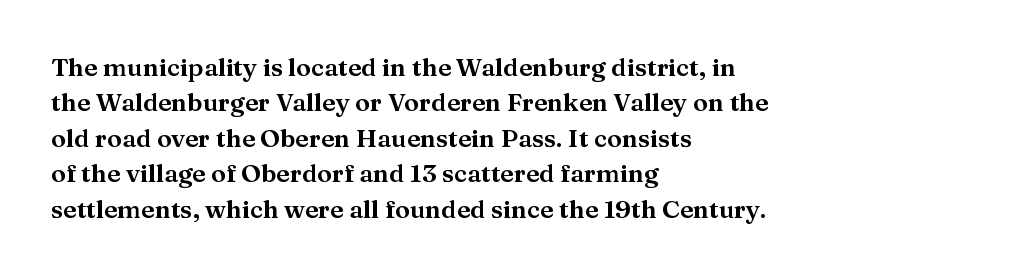
{"italic": "no", "underline": "no", "align": "left", "line_spacing": "normal", "line_spacing_ratio": 1.42, "letter_spacing": "normal", "letter_spacing_em": 0.0, "glyph_px": 25}
